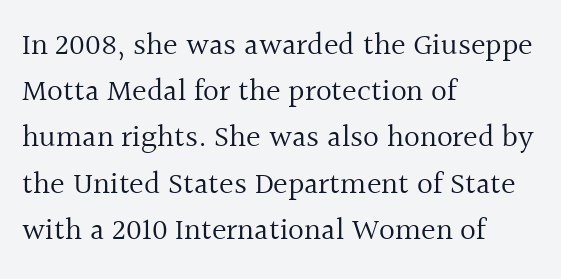
The image shows 31 px regular-weight serif type, upright; set left-aligned, normal line spacing (1.49x), normal letter spacing, not underlined; a medium x-height.
